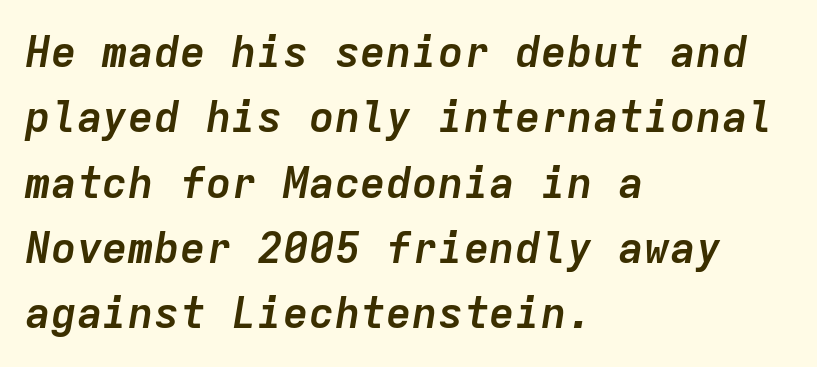
Regarding leading, the lines here are spaced in the standard way. No word sits above an underline. Each letter, wide or thin by design, is forced into the same width here. Its strokes are broad and dark, the hallmark of bold type.
